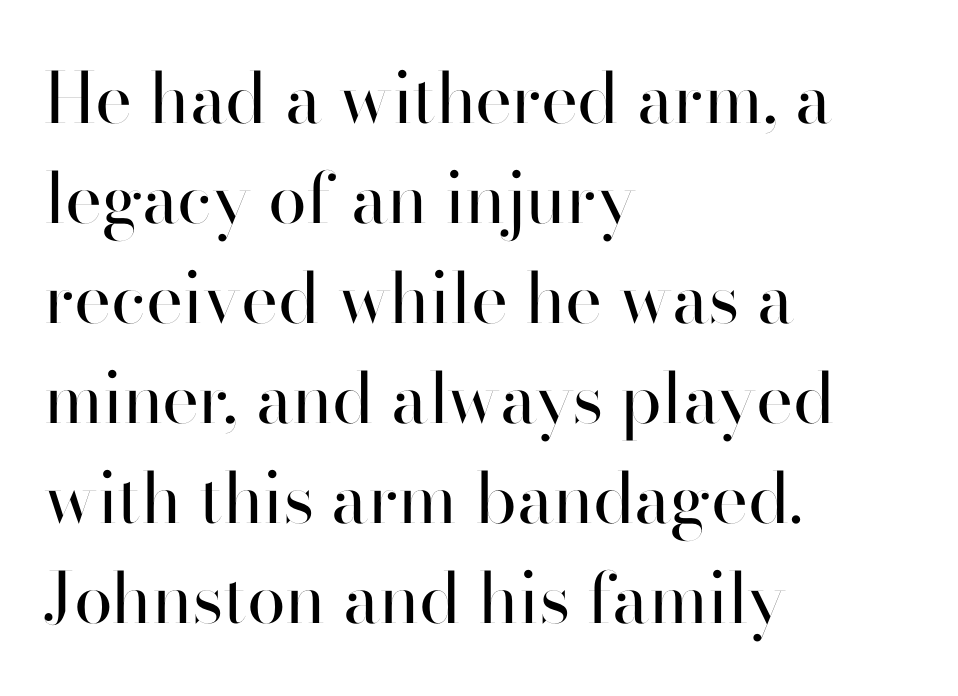
{"serif": "no", "italic": "no", "bold": "no", "weight": "regular", "width": "normal", "stroke_contrast": "high", "x_height": "small", "monospaced": "no", "underline": "no", "align": "left", "line_spacing": "normal", "line_spacing_ratio": 1.43, "letter_spacing": "normal", "letter_spacing_em": 0.0, "glyph_px": 70}
